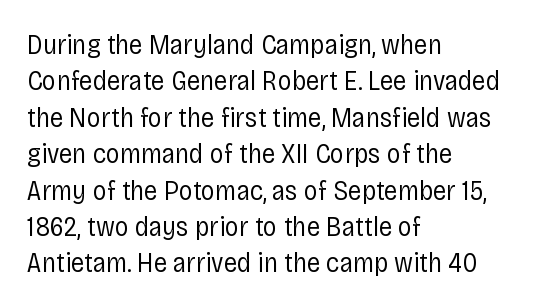
{"serif": "no", "italic": "no", "bold": "no", "weight": "regular", "width": "condensed", "stroke_contrast": "low", "x_height": "large", "monospaced": "no", "underline": "no", "align": "left", "line_spacing": "normal", "line_spacing_ratio": 1.3, "letter_spacing": "normal", "letter_spacing_em": 0.0, "glyph_px": 28}
